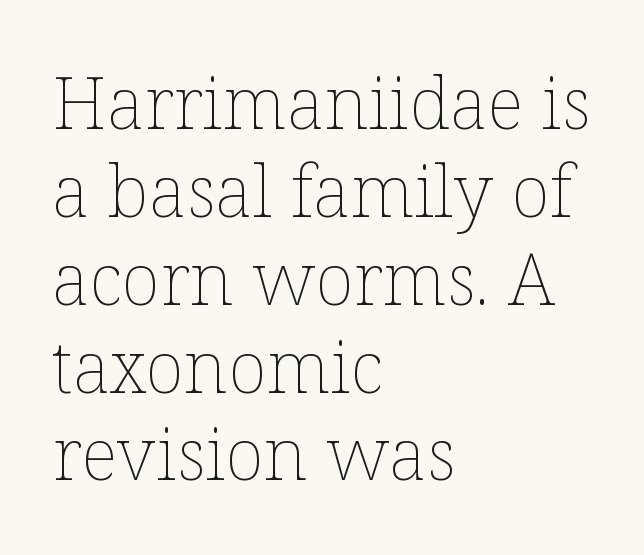
Words float on clear page, feet unadorned. Summary of weight: not heavy and not bold. The rendering keeps characters at their native spacing. The letters stand straight up with perfectly vertical stems. The face used here is proportionally spaced, like ordinary book or web type.
